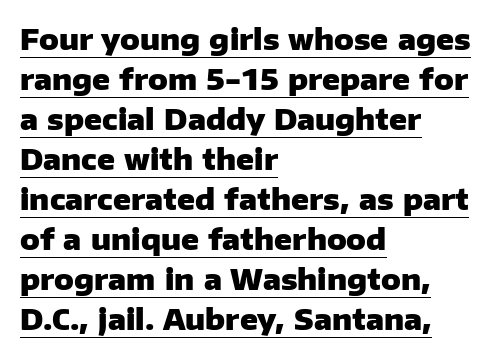
The image shows 29 px heavy sans-serif type, upright; set left-aligned, normal line spacing (1.38x), normal letter spacing, underlined; low stroke contrast and a medium x-height.
